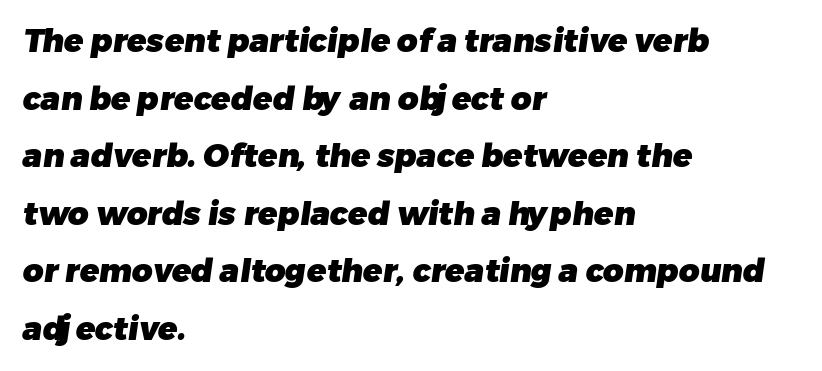
Q: Is the text bold? A: Yes.
Q: Is the typeface a serif or a sans-serif typeface? A: Sans-serif.
Q: Is the text underlined? A: No.
Q: How is the paragraph aligned? A: Left-aligned.
Q: Is the spacing between letters normal or unusually wide? A: Normal.
Q: Width (condensed, normal, or wide)? A: Normal.
Q: Stroke contrast? A: Low.
Q: x-height? A: Medium.
Q: Monospaced? A: No.
